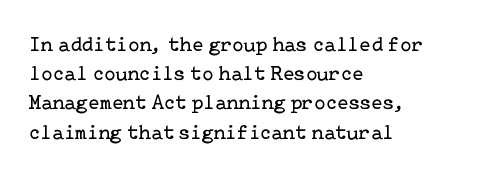
Tracking here is standard; glyphs follow each other at the usual distance. Heft: none added — not bold. These lines are set flush left with a ragged right edge. The letters stand straight up with perfectly vertical stems. Has an underline been added? It has not.
